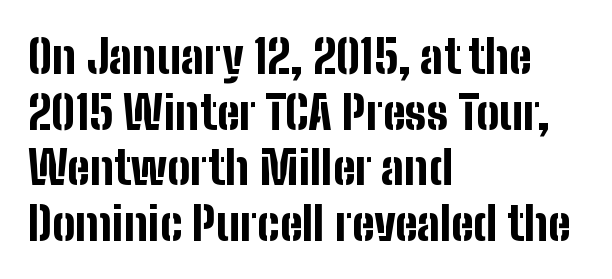
The image shows 46 px bold, condensed sans-serif type, upright; set left-aligned, line spacing 1.21x, normal letter spacing, not underlined; low stroke contrast and a medium x-height.
